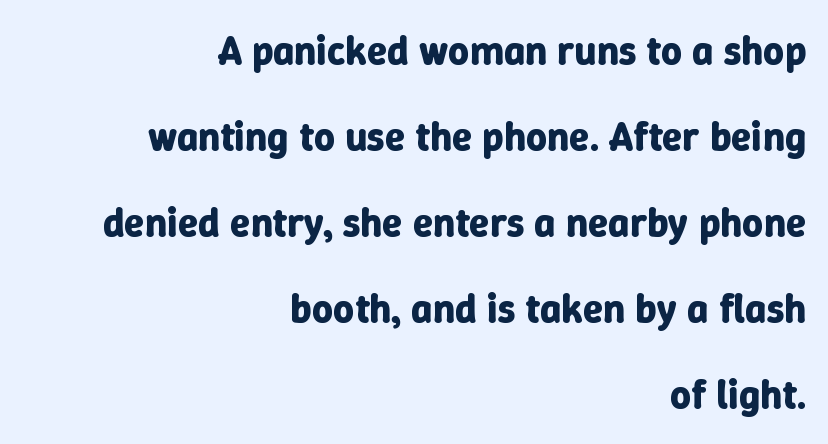
{"italic": "no", "bold": "yes", "weight": "bold", "width": "normal", "stroke_contrast": "low", "x_height": "medium", "monospaced": "no", "underline": "no", "align": "right", "line_spacing": "loose", "line_spacing_ratio": 2.1, "letter_spacing": "normal", "letter_spacing_em": 0.0, "glyph_px": 41}
